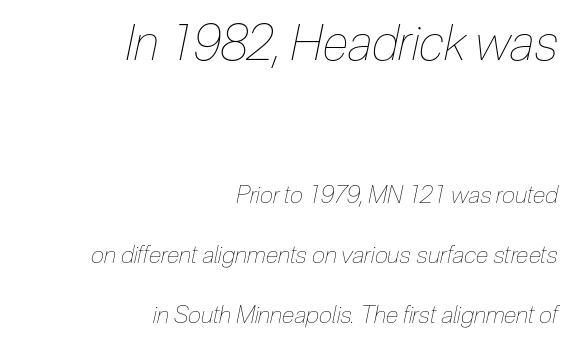
{"italic": "yes", "lean": "right", "slant_degrees": 12, "bold": "no", "weight": "thin", "width": "condensed", "stroke_contrast": "low", "x_height": "medium", "monospaced": "no", "underline": "no", "align": "right", "line_spacing": "loose", "line_spacing_ratio": 2.5, "letter_spacing": "normal", "letter_spacing_em": 0.0, "larger_block": "first", "size_ratio": 2.04, "glyph_px": 49}
